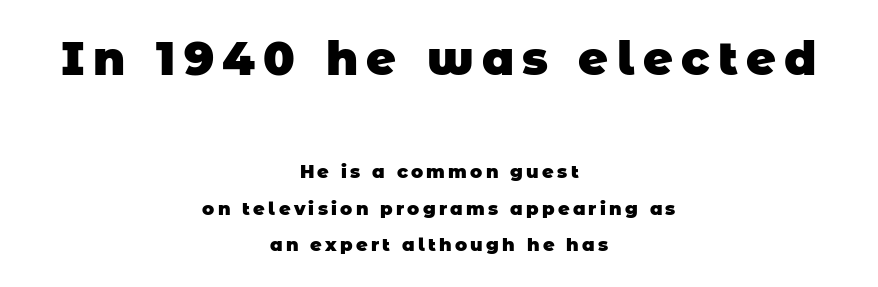
The image shows 46 px heavy sans-serif type; set centered, loose line spacing (2.03x), not underlined; the first (top) block is 2.56x larger; low stroke contrast and a large x-height.
